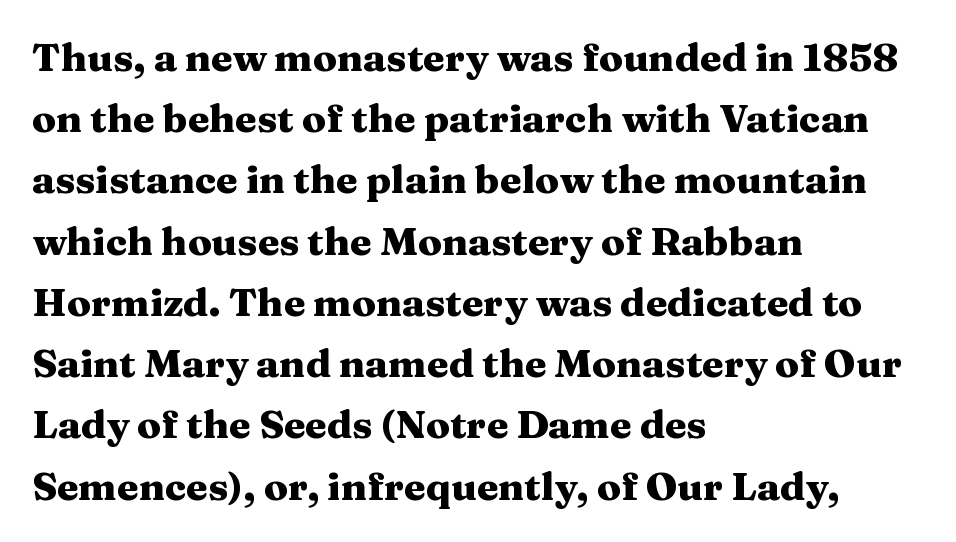
The image shows 39 px heavy, wide serif type, upright; set left-aligned, normal line spacing (1.57x), normal letter spacing, not underlined; medium stroke contrast and a medium x-height.
